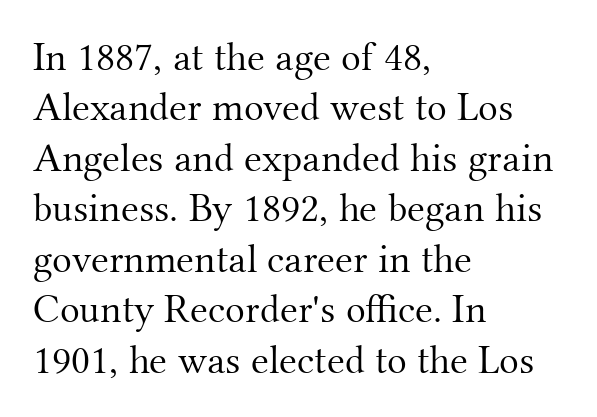
The strokes are not fattened; the text isn't bold. Italic? Not at all — the glyphs are vertical. Tracking value appears to be zero — textbook default spacing. These lines are composed in type with serifs. Which margin do the lines hug? The left one — the right edge is uneven. Character widths vary here, with narrow letters taking less room than wide ones.
